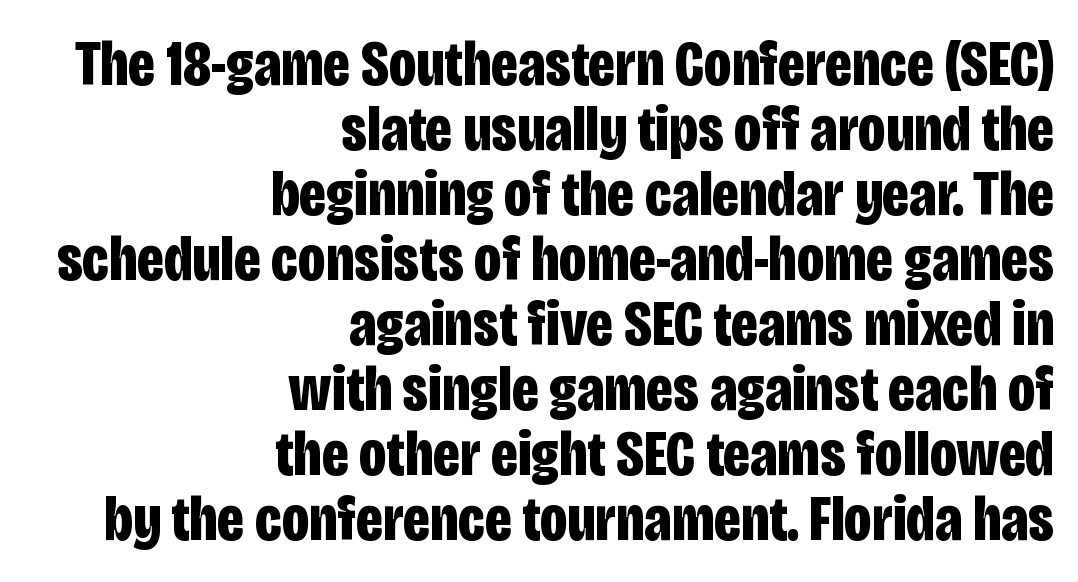
Q: Is the text bold? A: Yes.
Q: Is the text italic (slanted)? A: No, it is upright.
Q: Is the typeface a serif or a sans-serif typeface? A: Sans-serif.
Q: Is the text underlined? A: No.
Q: How is the paragraph aligned? A: Right-aligned.
Q: Is the spacing between letters normal or unusually wide? A: Normal.
Q: Is the spacing between lines tight, normal or loose? A: Tight.
Q: Width (condensed, normal, or wide)? A: Condensed.
Q: Stroke contrast? A: Low.
Q: x-height? A: Large.
Q: Monospaced? A: No.
